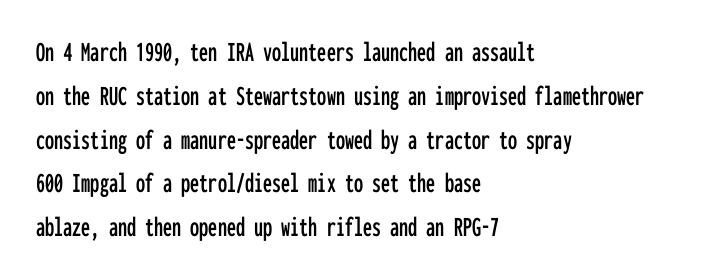
Q: Is the text italic (slanted)? A: No, it is upright.
Q: Is the typeface a serif or a sans-serif typeface? A: Sans-serif.
Q: Is the text underlined? A: No.
Q: How is the paragraph aligned? A: Left-aligned.
Q: Is the spacing between letters normal or unusually wide? A: Normal.
Q: Is the spacing between lines tight, normal or loose? A: Normal.
Q: Width (condensed, normal, or wide)? A: Condensed.
Q: Stroke contrast? A: Low.
Q: x-height? A: Medium.
Q: Monospaced? A: Yes.
